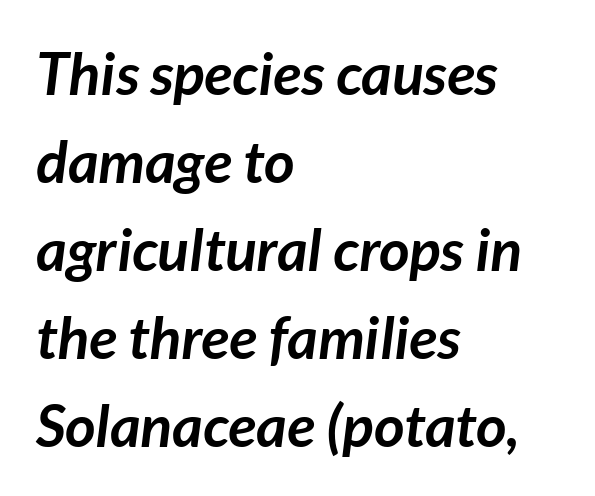
Looks like regular typesetting: each glyph gets only the width it needs. The passage shown stacks its lines at a standard gap. Alignment: flush left. The zone under the glyphs is completely vacant. Nothing unusual about the tracking: characters are spaced as the font intends. You can tell it's italic because the verticals aren't actually vertical.
